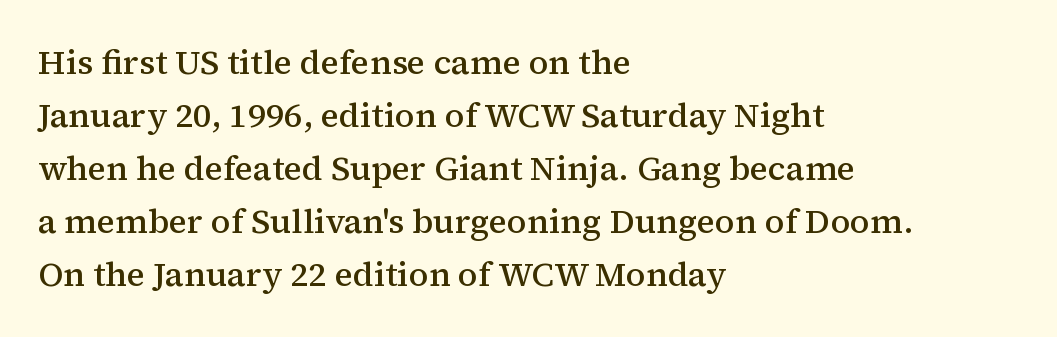
{"serif": "yes", "italic": "no", "bold": "semi", "weight": "semibold", "width": "normal", "stroke_contrast": "medium", "x_height": "medium", "monospaced": "no", "underline": "no", "align": "left", "line_spacing": "normal", "line_spacing_ratio": 1.56, "letter_spacing": "normal", "letter_spacing_em": 0.0, "glyph_px": 34}
